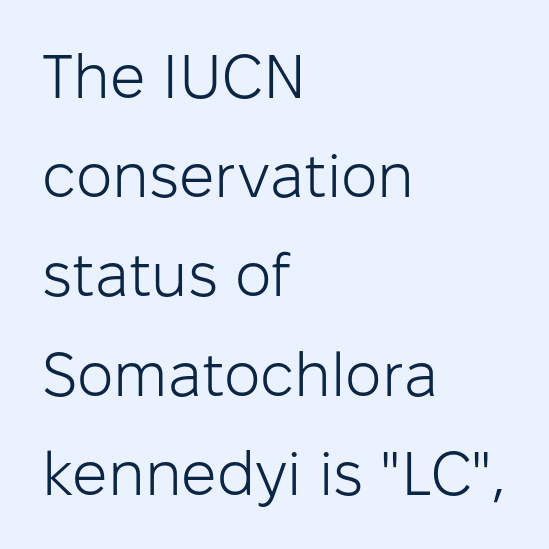
This sample is left-justified, so line endings fall wherever the words run out. The face used here is rendered with its standard letterfit. Weight: not bold — regular or lighter. Character widths vary here, with narrow letters taking less room than wide ones. Designer's note — italics off, roman on. Typographically, this falls in the sans-serif category.
